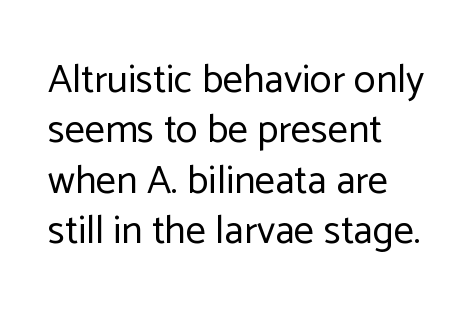
The image shows 40 px regular-weight sans-serif type, upright; set left-aligned, normal line spacing (1.26x), normal letter spacing, not underlined; low stroke contrast and a medium x-height.
